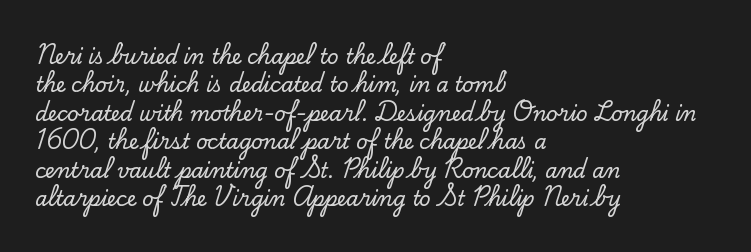
Reading down the block, your eye returns to a fixed left position each line. What stands out about the letter spacing? Nothing — it is the standard amount. The designer left line spacing at the default.
